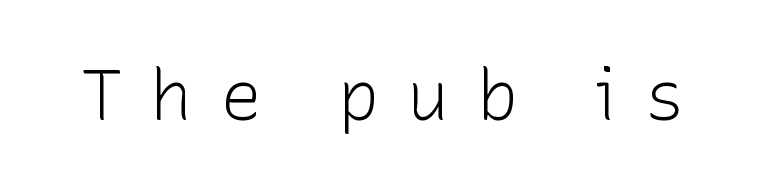
Short note: letters widely spaced. The words here are not underlined. Character widths vary here, with narrow letters taking less room than wide ones. The letters carry no serifs — their stems end cleanly without finishing strokes. A roman cut, with each character standing at attention. Weight class: somewhere from thin through regular.
